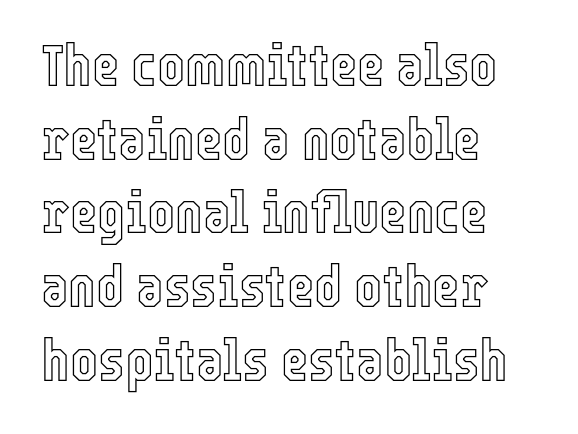
{"italic": "no", "width": "condensed", "x_height": "medium", "monospaced": "no", "underline": "no", "align": "left", "line_spacing": "normal", "line_spacing_ratio": 1.25, "letter_spacing": "normal", "letter_spacing_em": 0.0, "glyph_px": 59}
